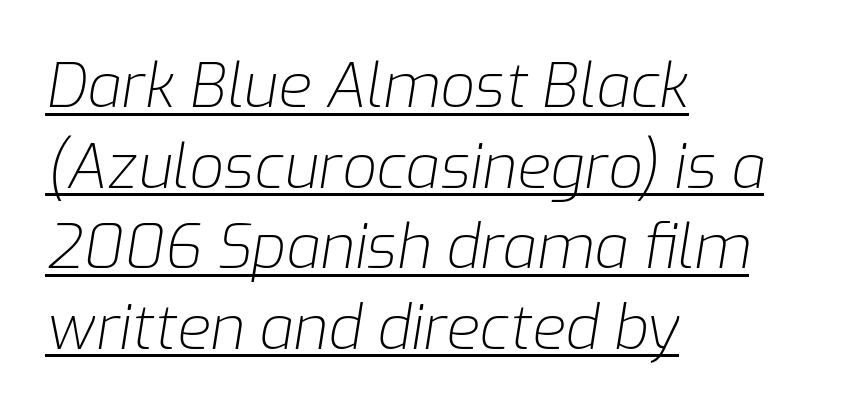
No heavy texture on the line: the type isn't bold. The typesetter chose a ragged-right arrangement here. Caption: lettering with a line underneath. These lines were composed using italics.
